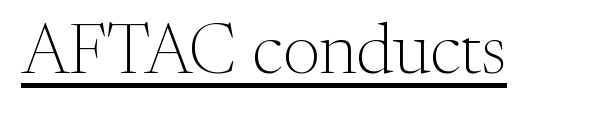
{"serif": "yes", "italic": "no", "bold": "no", "weight": "light", "width": "normal", "stroke_contrast": "medium", "x_height": "medium", "monospaced": "no", "underline": "yes", "letter_spacing": "normal", "letter_spacing_em": 0.0, "glyph_px": 70}
